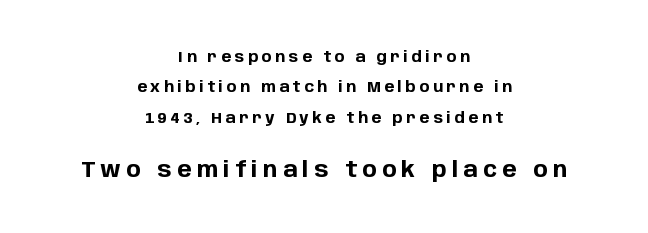
Quick note: not italic, upright. The characters look thick and weighty, a clear bold. If you folded the block vertically in half, each line would mirror itself in length. The space beneath each line is pristine and unruled.
